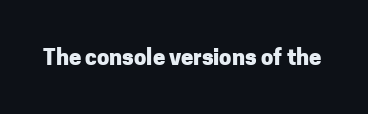
{"italic": "no", "bold": "yes", "underline": "no", "letter_spacing": "normal", "letter_spacing_em": 0.0, "glyph_px": 22}
